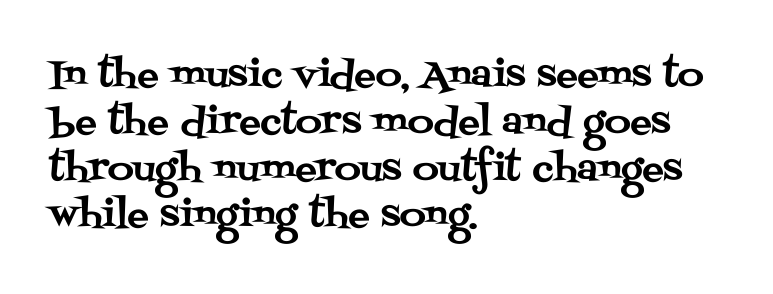
The image shows 36 px serif type, upright; set left-aligned, normal line spacing (1.3x), normal letter spacing, not underlined; medium stroke contrast and a large x-height.
